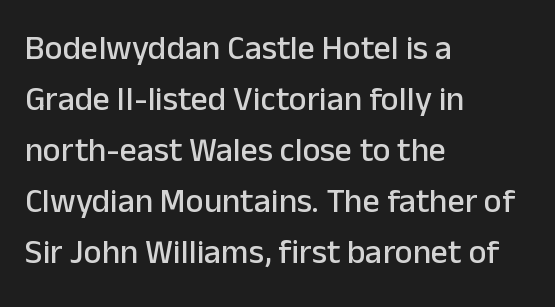
The image shows 34 px sans-serif type, upright; set left-aligned, normal line spacing (1.5x), normal letter spacing, not underlined; low stroke contrast and a medium x-height.
